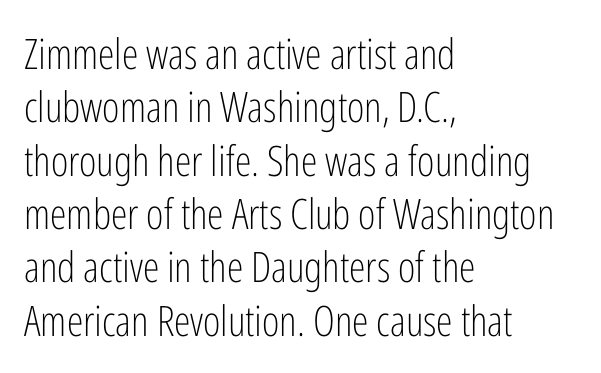
Q: Is the text bold? A: No.
Q: Is the text italic (slanted)? A: No, it is upright.
Q: Is the typeface a serif or a sans-serif typeface? A: Sans-serif.
Q: Is the text underlined? A: No.
Q: How is the paragraph aligned? A: Left-aligned.
Q: Is the spacing between letters normal or unusually wide? A: Normal.
Q: Is the spacing between lines tight, normal or loose? A: Normal.
Q: Width (condensed, normal, or wide)? A: Condensed.
Q: Stroke contrast? A: Low.
Q: x-height? A: Medium.
Q: Monospaced? A: No.
